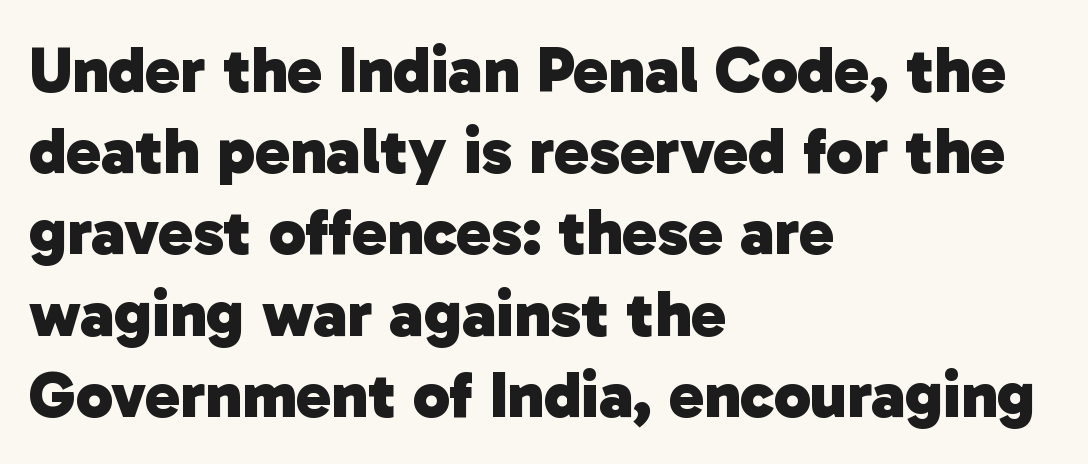
{"serif": "no", "bold": "yes", "weight": "heavy", "width": "normal", "stroke_contrast": "low", "x_height": "medium", "monospaced": "no", "underline": "no", "align": "left", "line_spacing_ratio": 1.23, "letter_spacing": "normal", "letter_spacing_em": 0.0, "glyph_px": 66}
